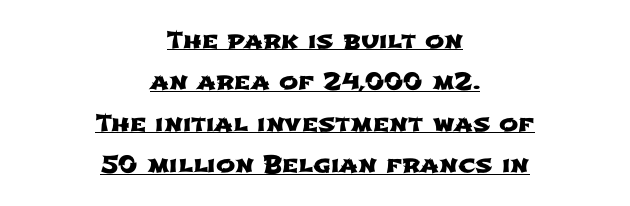
Compared with a flush-left layout, this one balances lines on the center instead. Students, note that the glyphs here touch the page at normal intervals. The specimen includes a rule beneath the text block's lines.
